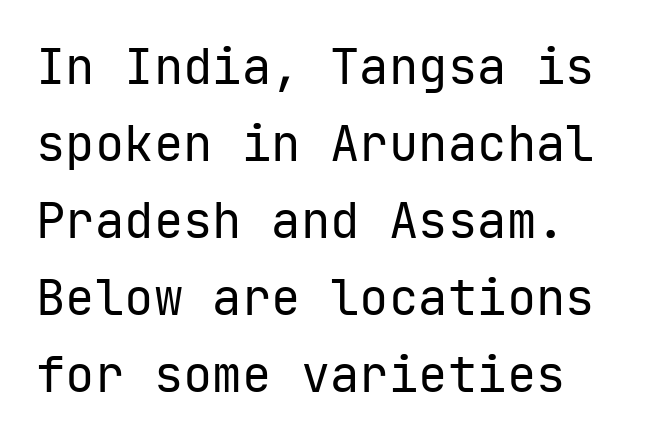
The image shows 49 px regular-weight sans-serif type, upright, monospaced; set normal line spacing (1.57x), normal letter spacing, not underlined; low stroke contrast and a medium x-height.
